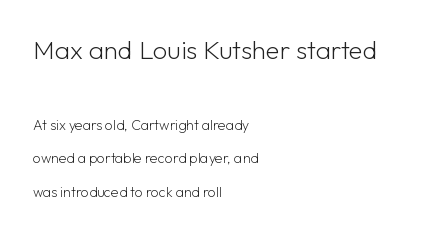
{"italic": "no", "bold": "no", "underline": "no", "align": "left", "line_spacing": "loose", "line_spacing_ratio": 2.39, "letter_spacing": "normal", "letter_spacing_em": 0.0, "larger_block": "first", "size_ratio": 1.86, "glyph_px": 26}
